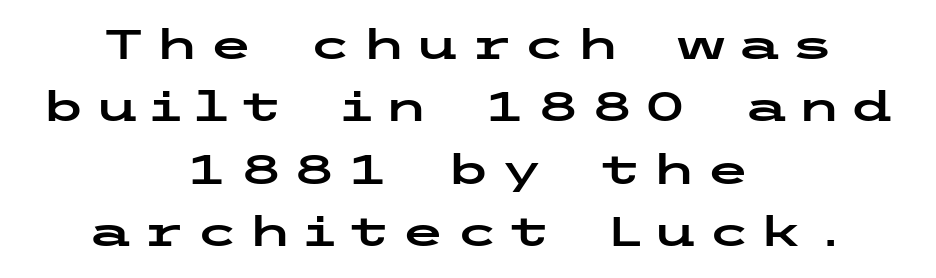
In terms of leading, this rendering sits right in the middle. Anything drawn beneath the words? Only blank space. Ascenders rise straight up at ninety degrees. This rendering employs a face without finishing strokes, i.e., a sans-serif. In CSS terms this would be text-align: center.
